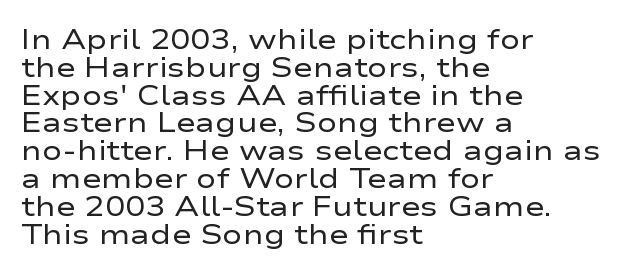
The typesetting does not lean heavy: it is not bold. The text block is weighted toward the left margin, trailing off unevenly rightward. Unmarked baselines from the first word to the last. Summary of vertical rhythm: compact, with narrow interline spacing. Rendered with straight, roman letterforms. Caption: standard tracking, unaltered.
